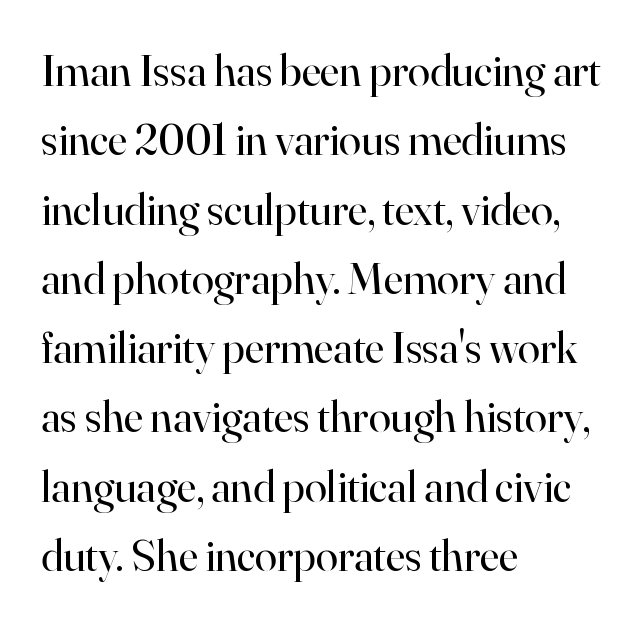
Posture: vertical. Serifs: yes, visible at the terminals of the letterforms. Horizontally, the lines are justified to the leading edge only. No chunkiness to these letters — they're not bold.
